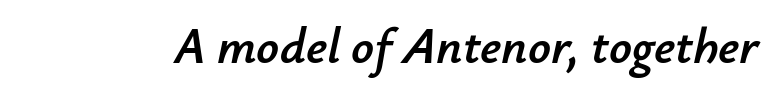
Q: Is the text italic (slanted)? A: Yes, it leans right by about 12 degrees.
Q: Is the text underlined? A: No.
Q: Is the spacing between letters normal or unusually wide? A: Normal.
Q: Width (condensed, normal, or wide)? A: Normal.
Q: Stroke contrast? A: Low.
Q: x-height? A: Small.
Q: Monospaced? A: No.
